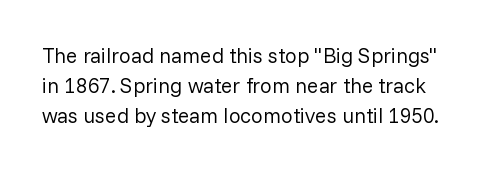
The image shows 21 px text type, upright; set normal line spacing (1.44x), normal letter spacing, not underlined.
